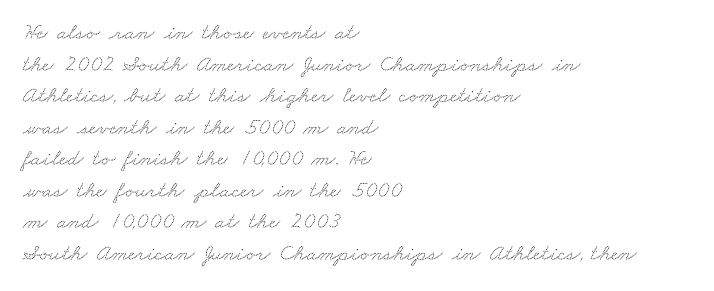
Q: Is the text underlined? A: No.
Q: How is the paragraph aligned? A: Left-aligned.
Q: Is the spacing between letters normal or unusually wide? A: Normal.
Q: Is the spacing between lines tight, normal or loose? A: Normal.
